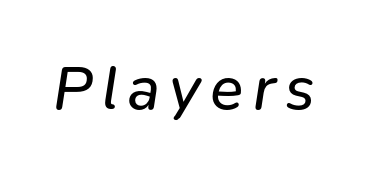
Q: Is the text bold? A: No.
Q: Is the text italic (slanted)? A: Yes, it leans right by about 9 degrees.
Q: Is the text underlined? A: No.
Q: Width (condensed, normal, or wide)? A: Normal.
Q: Stroke contrast? A: Low.
Q: x-height? A: Medium.
Q: Monospaced? A: No.
